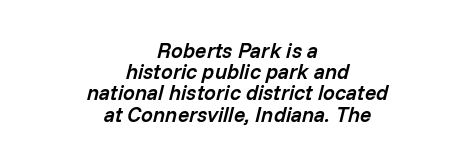
The image shows 21 px text type, italic (leaning right); set centered, tight line spacing (1.01x), normal letter spacing, not underlined.
